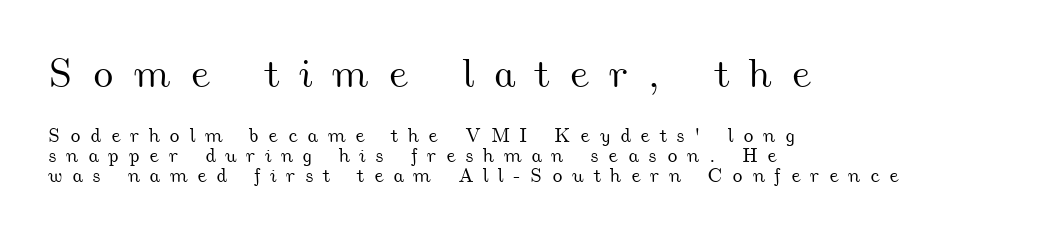
Block one is the big one; block two sits smaller underneath. Underlining? Definitely not there. Proportional: the letters do not fall into vertical columns. Line spacing here is tight. Honestly, the letter spacing is so wide it's the main thing you notice.
